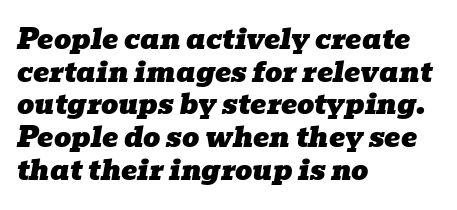
The image shows 27 px text type, italic (leaning right); set left-aligned, line spacing 1.21x, normal letter spacing, not underlined.
